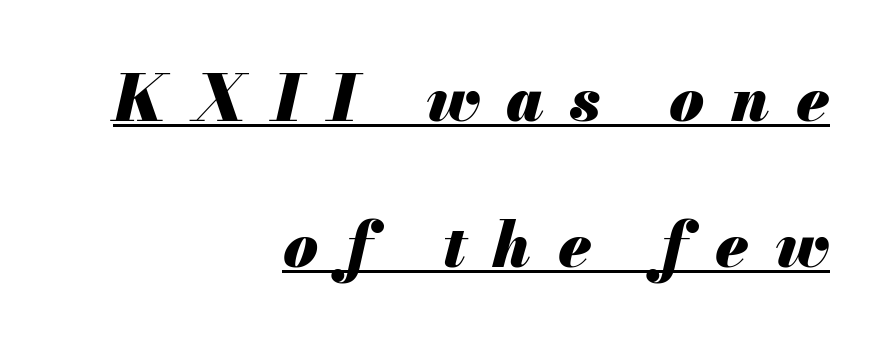
Q: Is the text bold? A: Yes.
Q: Is the text italic (slanted)? A: Yes, it leans right by about 13 degrees.
Q: Is the text underlined? A: Yes.
Q: How is the paragraph aligned? A: Right-aligned.
Q: Is the spacing between letters normal or unusually wide? A: Unusually wide.
Q: Is the spacing between lines tight, normal or loose? A: Loose.
Q: Width (condensed, normal, or wide)? A: Normal.
Q: Stroke contrast? A: Medium.
Q: x-height? A: Small.
Q: Monospaced? A: No.
